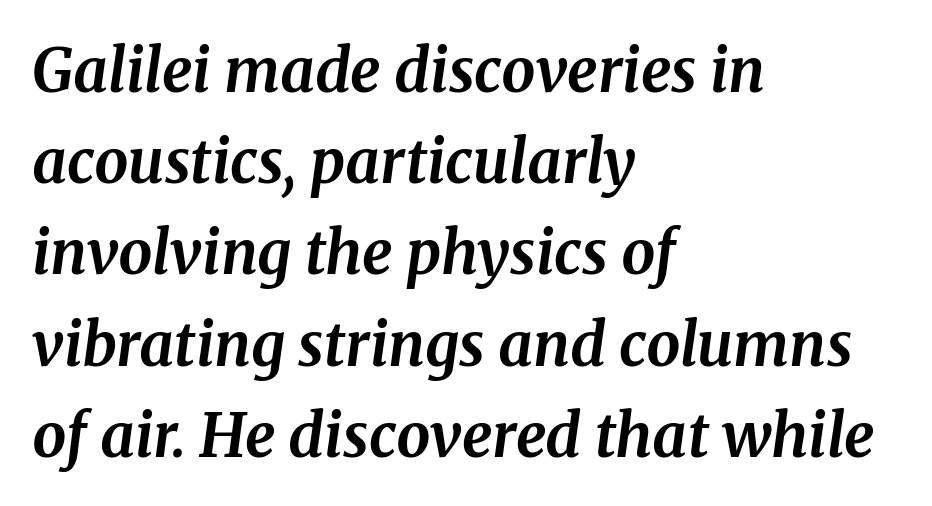
The sample has been set heavy, in full bold. A serif font was chosen for this passage. Leading: standard. The passage shown leans; its letterforms are oblique. Characters follow at the spacing the type designer built in. A classic flush-left, rag-right setting is used for this passage.
